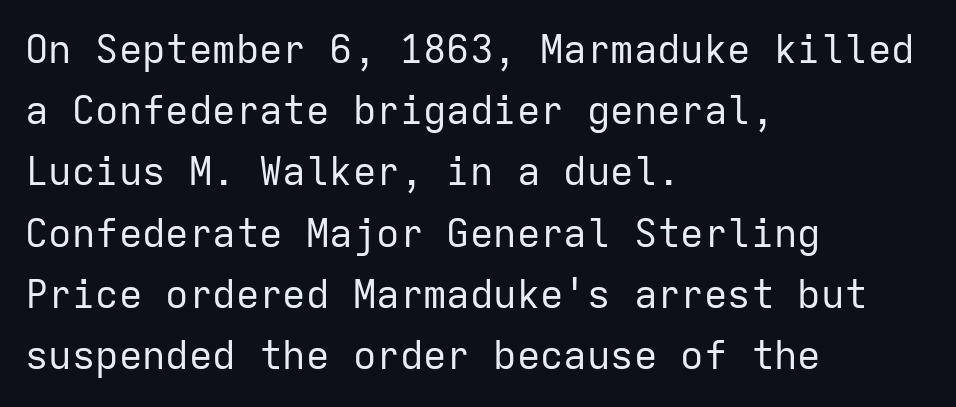
{"serif": "no", "italic": "no", "bold": "no", "weight": "regular", "width": "normal", "stroke_contrast": "low", "x_height": "medium", "monospaced": "yes", "underline": "no", "align": "left", "line_spacing": "normal", "line_spacing_ratio": 1.57, "letter_spacing": "normal", "letter_spacing_em": 0.0, "glyph_px": 39}
